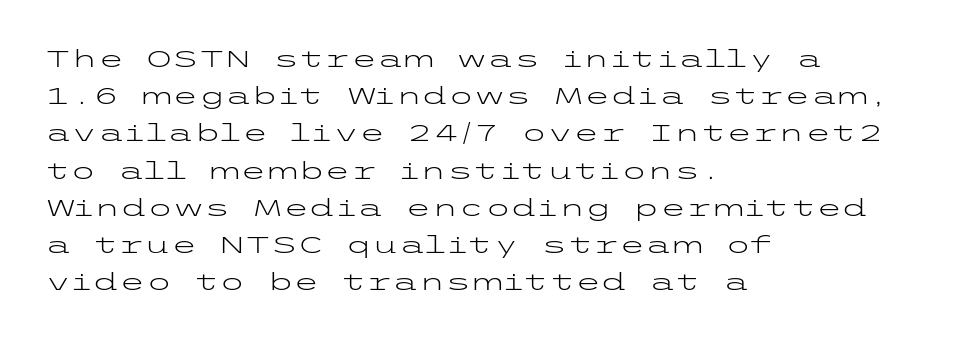
Ordinary non-slanted type is in use. This sample uses plain, unmodified letter spacing. Has an underline been added? It has not. The designer left line spacing at the default. The cut favours lightness, reaching ordinary text weight at its darkest. Layout note: lines flush left.
